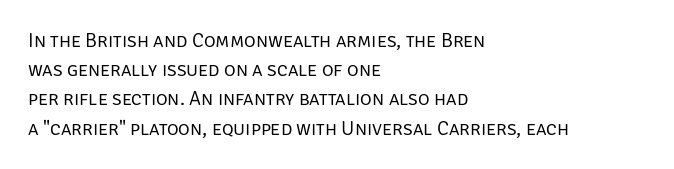
The image shows 20 px text type, upright; set left-aligned, normal line spacing (1.46x), normal letter spacing, not underlined.
